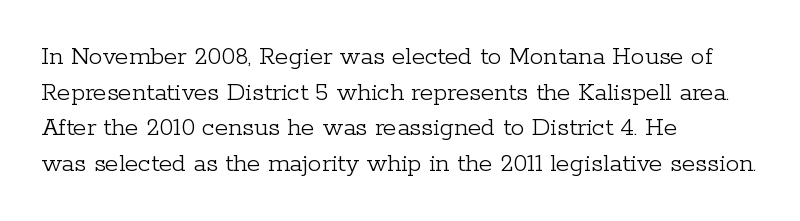
Q: Is the text bold? A: No.
Q: Is the text italic (slanted)? A: No, it is upright.
Q: Is the text underlined? A: No.
Q: How is the paragraph aligned? A: Left-aligned.
Q: Is the spacing between letters normal or unusually wide? A: Normal.
Q: Is the spacing between lines tight, normal or loose? A: Normal.
